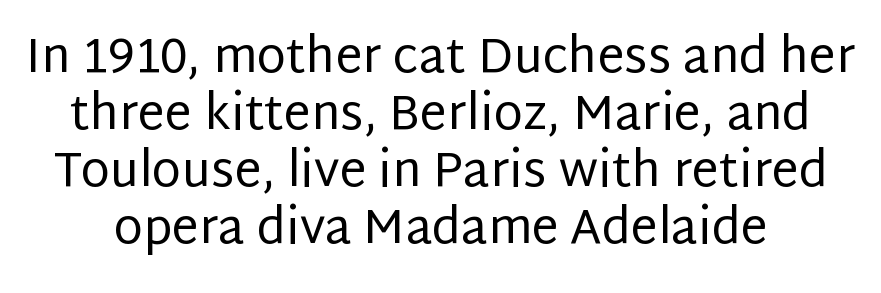
{"serif": "no", "italic": "no", "bold": "no", "weight": "regular", "width": "normal", "stroke_contrast": "low", "x_height": "large", "monospaced": "no", "underline": "no", "line_spacing_ratio": 1.19, "letter_spacing": "normal", "letter_spacing_em": 0.0, "glyph_px": 48}
